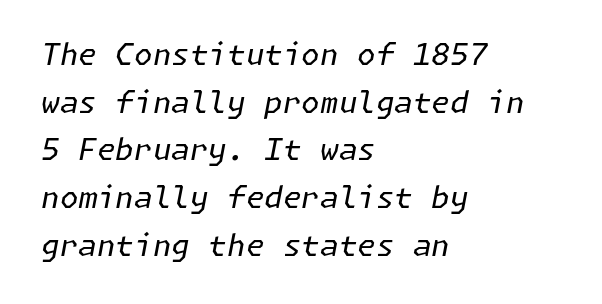
Compared with ordinary roman type, these characters are visibly tilted. No word sits above an underline. These lines sit exactly where default settings would place them. Here the glyphs are tracked normally, forming tight word shapes.
